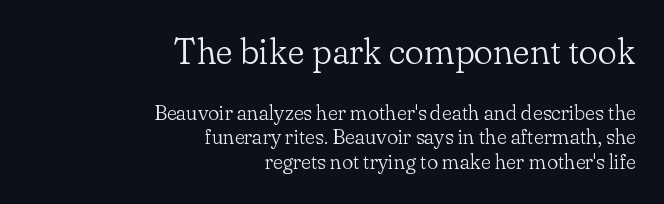
Q: Is the text bold? A: No.
Q: Is the text italic (slanted)? A: No, it is upright.
Q: Is the typeface a serif or a sans-serif typeface? A: Serif.
Q: Is the text underlined? A: No.
Q: How is the paragraph aligned? A: Right-aligned.
Q: Is the spacing between letters normal or unusually wide? A: Normal.
Q: Which block of text is set in a larger size, the first (top) or the second (bottom)? A: The first (top) one.
Q: Width (condensed, normal, or wide)? A: Normal.
Q: Stroke contrast? A: Low.
Q: x-height? A: Small.
Q: Monospaced? A: No.
